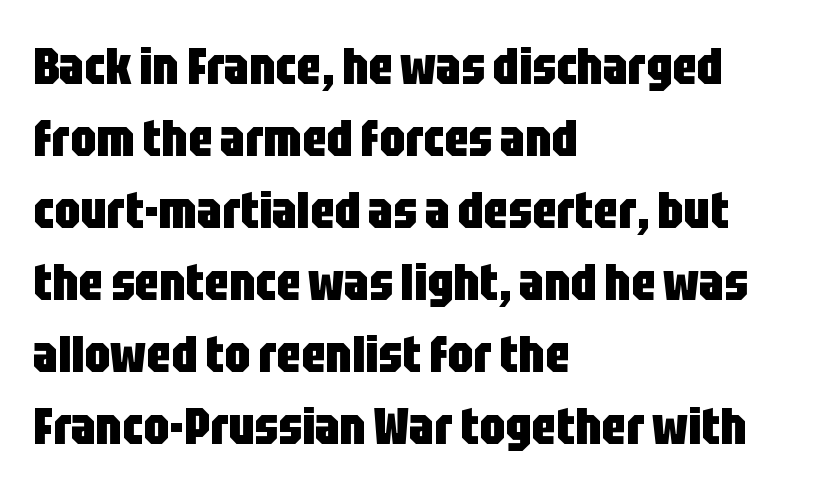
Q: Is the text bold? A: Yes.
Q: Is the text italic (slanted)? A: No, it is upright.
Q: Is the typeface a serif or a sans-serif typeface? A: Sans-serif.
Q: Is the text underlined? A: No.
Q: How is the paragraph aligned? A: Left-aligned.
Q: Is the spacing between letters normal or unusually wide? A: Normal.
Q: Is the spacing between lines tight, normal or loose? A: Normal.
Q: Width (condensed, normal, or wide)? A: Condensed.
Q: Stroke contrast? A: Low.
Q: x-height? A: Large.
Q: Monospaced? A: No.
